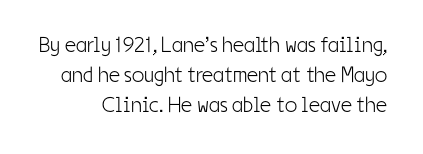
Check the space under the baseline: it is left empty. The gaps between neighbouring characters are ordinary and unremarkable. The passage shown stacks its lines at a standard gap. The font sits on the lighter half of the weight spectrum, regular included. Every character sits straight up, as roman type does.
